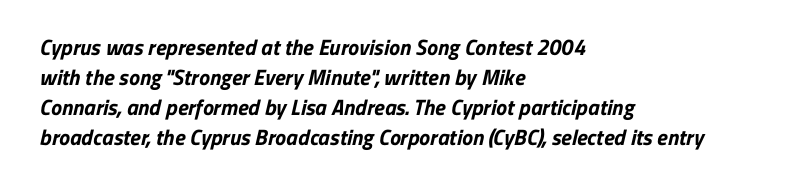
{"bold": "yes", "underline": "no", "align": "left", "line_spacing": "normal", "line_spacing_ratio": 1.36, "letter_spacing": "normal", "letter_spacing_em": 0.0, "glyph_px": 22}
